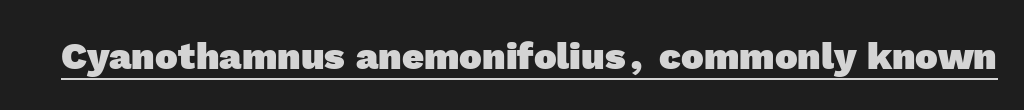
{"serif": "no", "bold": "yes", "weight": "heavy", "width": "normal", "x_height": "medium", "monospaced": "no", "underline": "yes", "letter_spacing": "normal", "letter_spacing_em": 0.0, "glyph_px": 38}
